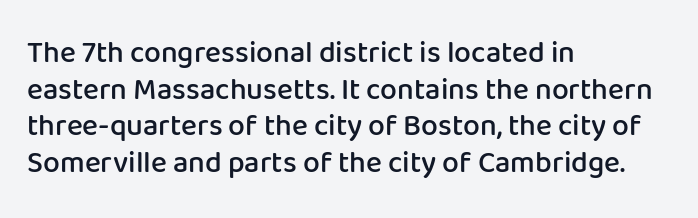
{"serif": "no", "italic": "no", "bold": "semi", "weight": "semibold", "width": "normal", "stroke_contrast": "low", "x_height": "medium", "monospaced": "no", "underline": "no", "align": "left", "line_spacing_ratio": 1.22, "letter_spacing": "normal", "letter_spacing_em": 0.0, "glyph_px": 30}
